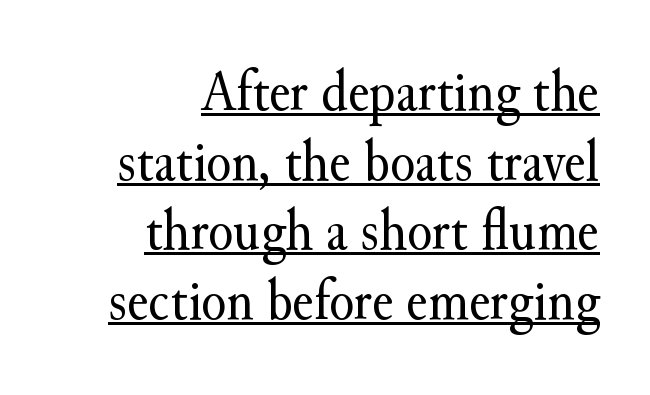
The lettering stays uniformly vertical, giving the passage a roman look. Look at the tracking — it's just the regular setting, nothing added. A light-to-regular cut is what we see here. You can tell from the footed stems that serif type was used. This sample has the flowing, uneven cadence of proportional lettering.
